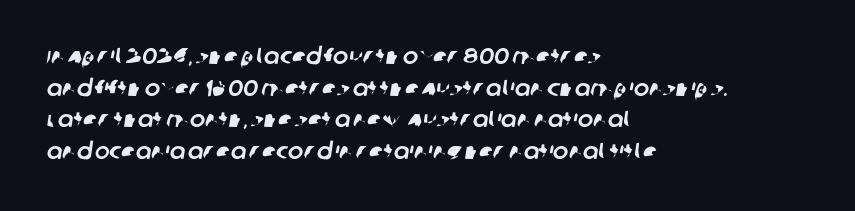
The rendering uses a moderate line-height, typical for paragraphs. A clean baseline with only descenders dipping below it. Compared with a centered layout, this one pins lines to the left instead. In terms of letterspacing, this is plain default setting.
